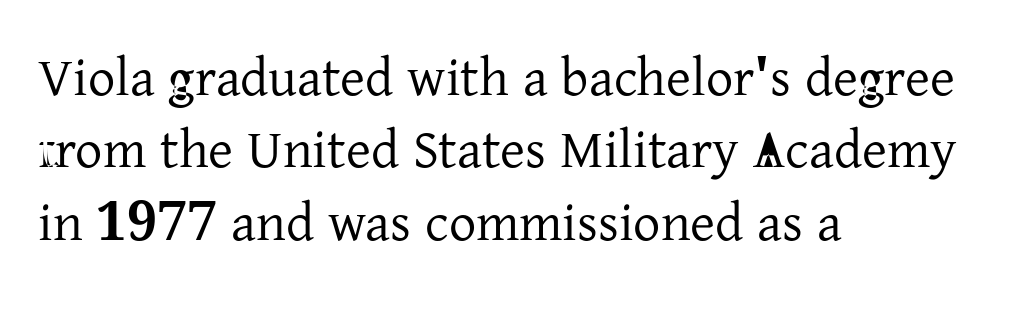
The passage shown stacks its lines at a standard gap. Notice how the stems are strictly vertical — no italics here. If you drew a ruler down the left edge, every line would touch it. Glyph-to-glyph distance matches everyday printed text. The foot of each line stays bare and open.
